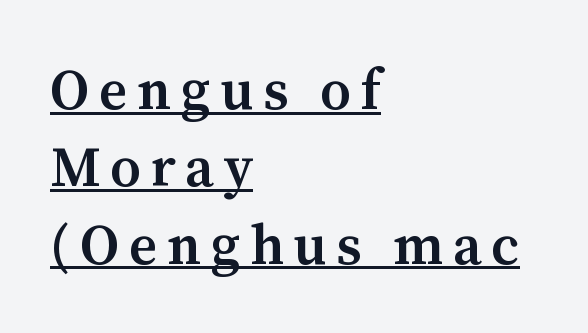
{"serif": "yes", "italic": "no", "bold": "semi", "weight": "semibold", "width": "normal", "stroke_contrast": "medium", "x_height": "medium", "monospaced": "no", "underline": "yes", "align": "left", "line_spacing": "normal", "line_spacing_ratio": 1.38, "glyph_px": 56}
